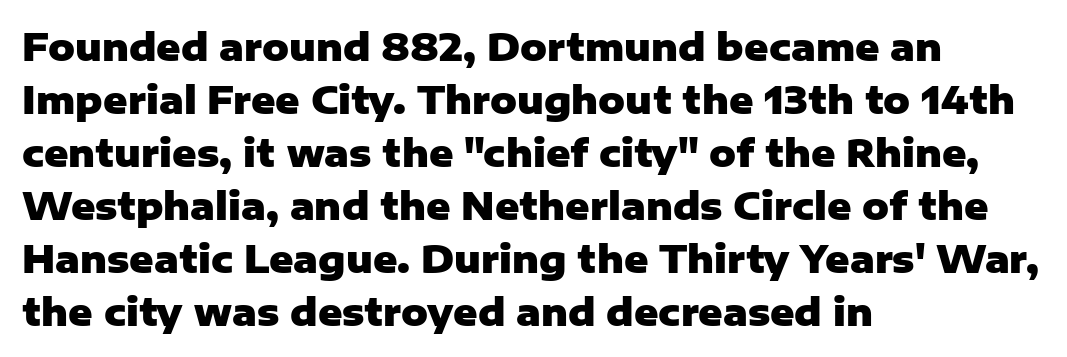
{"serif": "no", "italic": "no", "bold": "yes", "weight": "heavy", "width": "normal", "stroke_contrast": "low", "x_height": "medium", "monospaced": "no", "underline": "no", "align": "left", "line_spacing": "normal", "line_spacing_ratio": 1.43, "letter_spacing": "normal", "letter_spacing_em": 0.0, "glyph_px": 37}
